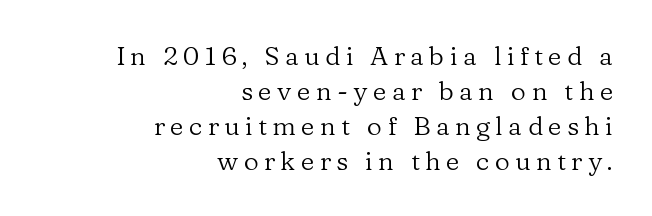
Notice how the stems are strictly vertical — no italics here. Each line ends at the same right margin while the left side varies. The horizontal fit of the characters is loose and conspicuously gappy. The passage shown is not bold in any degree. One glance says typical: line gaps are just what's usual.
